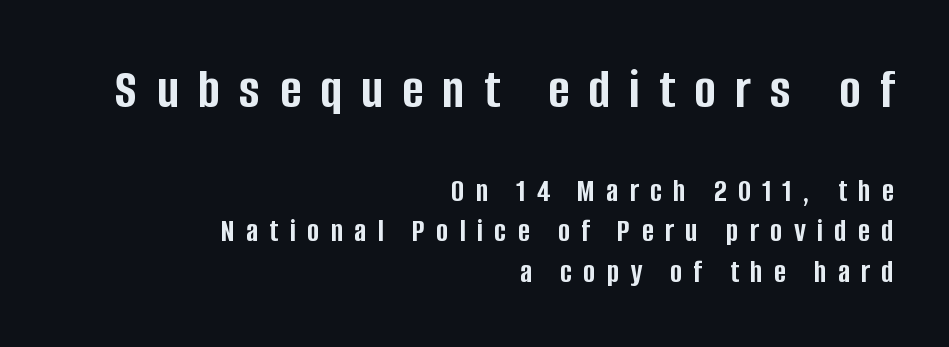
The image shows 57 px semibold, condensed sans-serif type, upright; set right-aligned, line spacing 1.23x, unusually wide letter spacing (+0.34 em), not underlined; the first (top) block is 1.73x larger; low stroke contrast and a large x-height.
